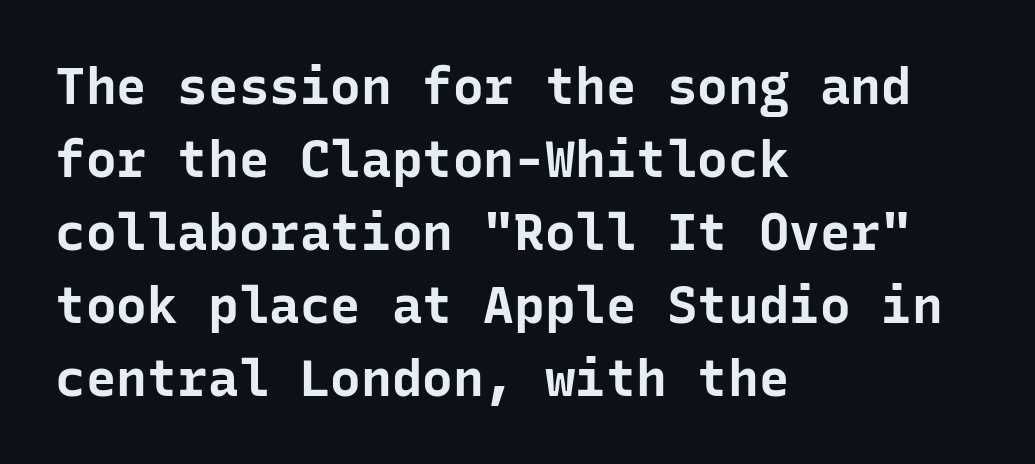
Q: Is the text bold? A: Yes.
Q: Is the text italic (slanted)? A: No, it is upright.
Q: Is the typeface a serif or a sans-serif typeface? A: Sans-serif.
Q: Is the text underlined? A: No.
Q: How is the paragraph aligned? A: Left-aligned.
Q: Is the spacing between letters normal or unusually wide? A: Normal.
Q: Is the spacing between lines tight, normal or loose? A: Normal.
Q: Width (condensed, normal, or wide)? A: Normal.
Q: Stroke contrast? A: Low.
Q: x-height? A: Medium.
Q: Monospaced? A: Yes.
